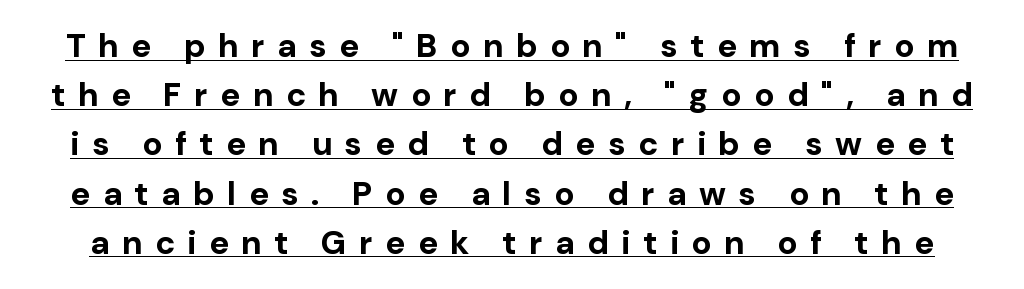
Q: Is the text bold? A: Yes.
Q: Is the text italic (slanted)? A: No, it is upright.
Q: Is the typeface a serif or a sans-serif typeface? A: Sans-serif.
Q: Is the text underlined? A: Yes.
Q: Is the spacing between letters normal or unusually wide? A: Unusually wide.
Q: Is the spacing between lines tight, normal or loose? A: Normal.
Q: Width (condensed, normal, or wide)? A: Normal.
Q: Stroke contrast? A: Low.
Q: x-height? A: Medium.
Q: Monospaced? A: No.
